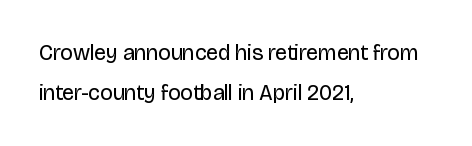
Nothing unusual about the tracking: characters are spaced as the font intends. A typesetter would mark this as roman, not italic. These lines stack with their left ends in a neat column. Rule under the text: the space is simply empty. Weight: in the light-to-regular range.
